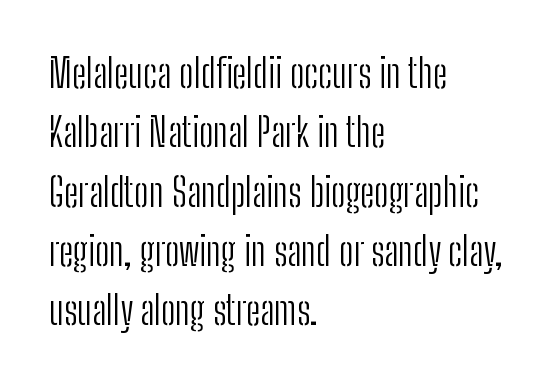
These lines are rendered in a variable-pitch font. Layout note: lines flush left. Successive baselines arrive at the customary interval. Spacing between characters is what you'd get straight out of the box. Ordinary non-slanted type is in use. Only glyphs here, with clear space below each row.
